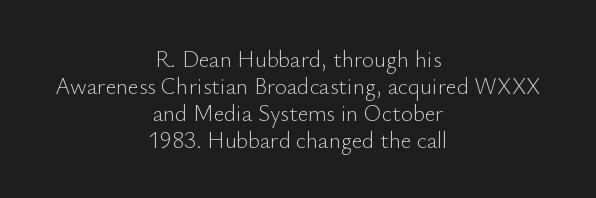
Q: Is the text bold? A: No.
Q: Is the text italic (slanted)? A: No, it is upright.
Q: Is the text underlined? A: No.
Q: How is the paragraph aligned? A: Centered.
Q: Is the spacing between letters normal or unusually wide? A: Normal.
